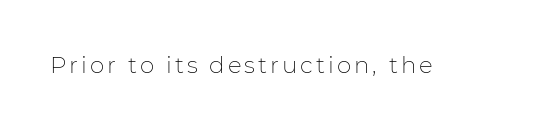
Honestly, there is no underline to notice here at all. This is roman type, the default non-slanted kind. Weight: not bold — regular or lighter.
